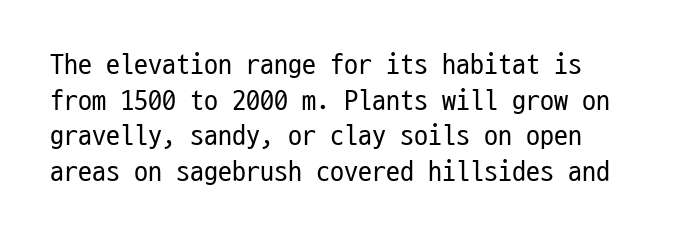
{"serif": "no", "italic": "no", "bold": "no", "weight": "regular", "width": "condensed", "stroke_contrast": "low", "x_height": "medium", "monospaced": "yes", "underline": "no", "line_spacing": "normal", "line_spacing_ratio": 1.27, "letter_spacing": "normal", "letter_spacing_em": 0.0, "glyph_px": 28}
